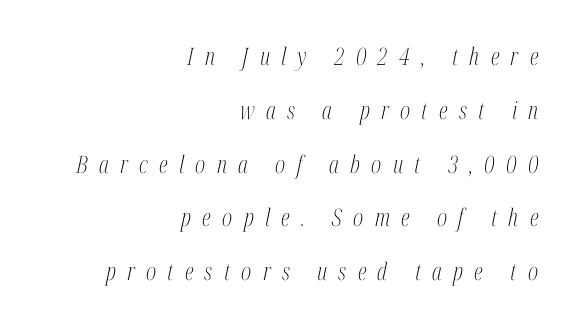
The image shows 24 px text type, italic (leaning right); set right-aligned, loose line spacing (2.24x), unusually wide letter spacing (+0.47 em), not underlined.
